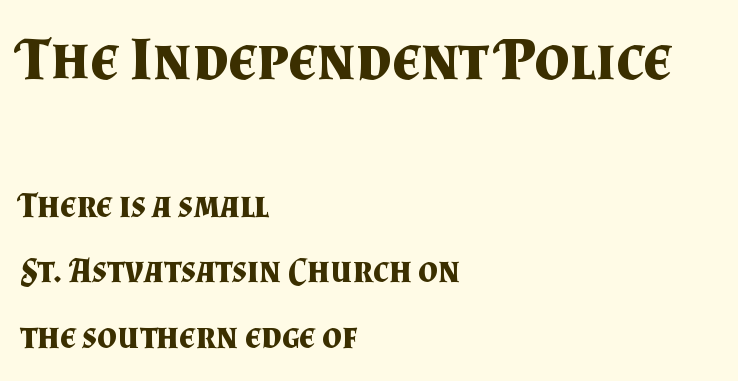
Q: Is the text bold? A: Yes.
Q: Is the text italic (slanted)? A: No, it is upright.
Q: Is the typeface a serif or a sans-serif typeface? A: Serif.
Q: Is the text underlined? A: No.
Q: How is the paragraph aligned? A: Left-aligned.
Q: Is the spacing between letters normal or unusually wide? A: Normal.
Q: Which block of text is set in a larger size, the first (top) or the second (bottom)? A: The first (top) one.
Q: Width (condensed, normal, or wide)? A: Normal.
Q: Stroke contrast? A: Medium.
Q: x-height? A: Small.
Q: Monospaced? A: No.
